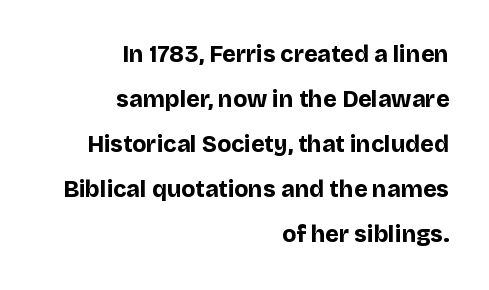
Q: Is the text bold? A: Yes.
Q: Is the text italic (slanted)? A: No, it is upright.
Q: Is the text underlined? A: No.
Q: How is the paragraph aligned? A: Right-aligned.
Q: Is the spacing between letters normal or unusually wide? A: Normal.
Q: Is the spacing between lines tight, normal or loose? A: Loose.
